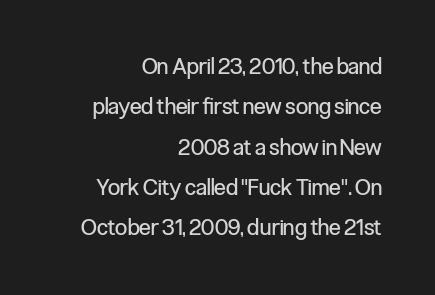
{"italic": "no", "bold": "no", "underline": "no", "align": "right", "line_spacing_ratio": 1.83, "letter_spacing": "normal", "letter_spacing_em": 0.0, "glyph_px": 22}
